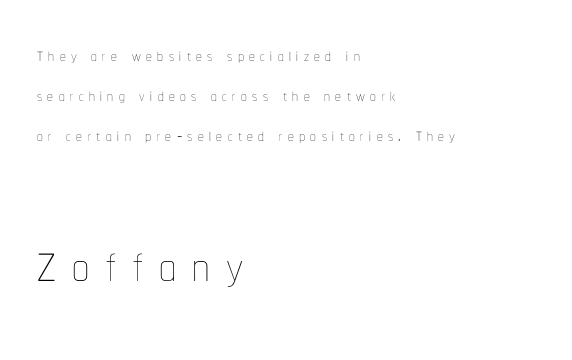
{"italic": "no", "bold": "no", "weight": "thin", "width": "condensed", "stroke_contrast": "low", "x_height": "medium", "monospaced": "no", "underline": "no", "align": "left", "line_spacing_ratio": 1.74, "letter_spacing": "wide", "letter_spacing_em": 0.23, "larger_block": "second", "size_ratio": 2.96, "glyph_px": 68}
